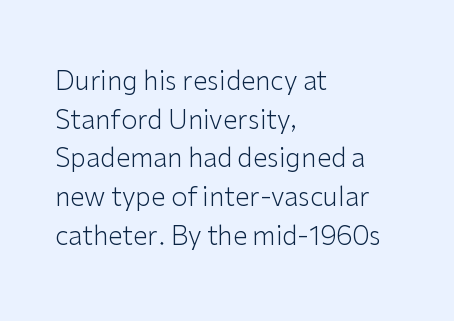
{"italic": "no", "bold": "no", "underline": "no", "align": "left", "line_spacing": "normal", "line_spacing_ratio": 1.49, "letter_spacing": "normal", "letter_spacing_em": 0.0, "glyph_px": 26}
